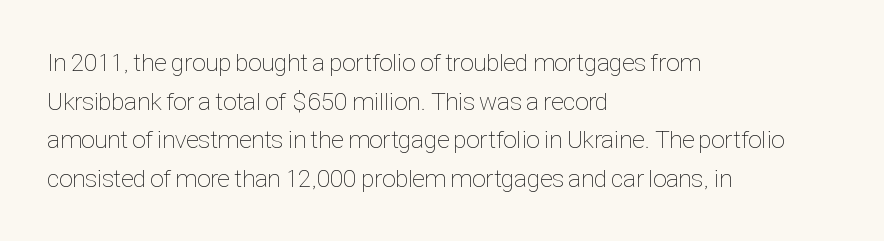
Notice how descenders clear the ascenders below comfortably — that's standard leading. Posture: vertical. Letter spacing: default. This rendering uses left alignment, leaving the right contour irregular.
